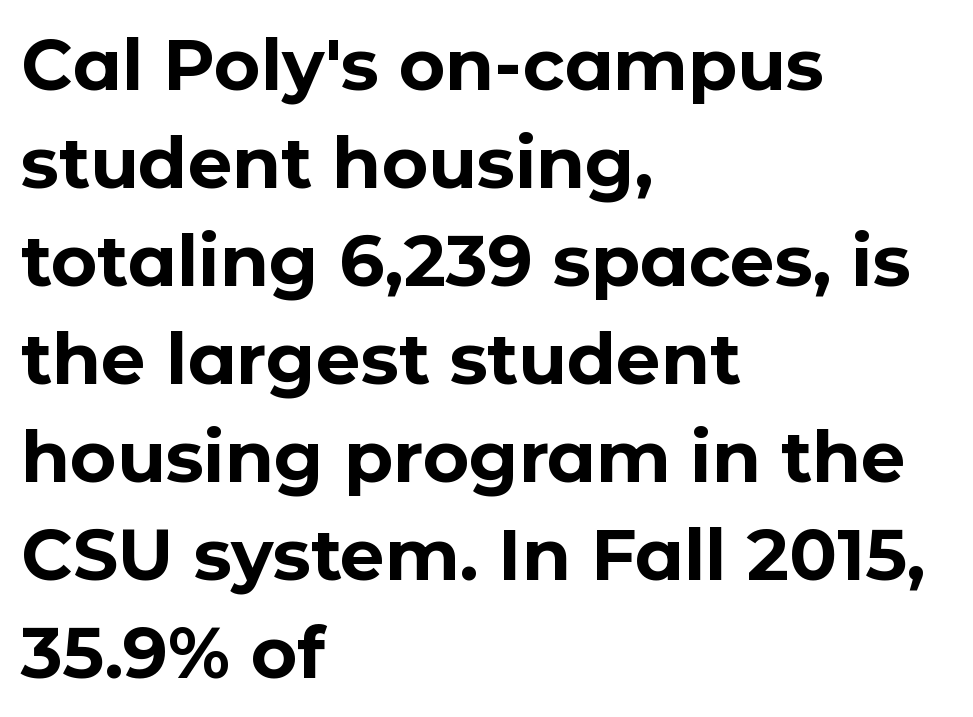
{"serif": "no", "italic": "no", "bold": "yes", "weight": "bold", "width": "normal", "stroke_contrast": "low", "x_height": "medium", "monospaced": "no", "underline": "no", "align": "left", "line_spacing": "normal", "line_spacing_ratio": 1.38, "letter_spacing": "normal", "letter_spacing_em": 0.0, "glyph_px": 71}
